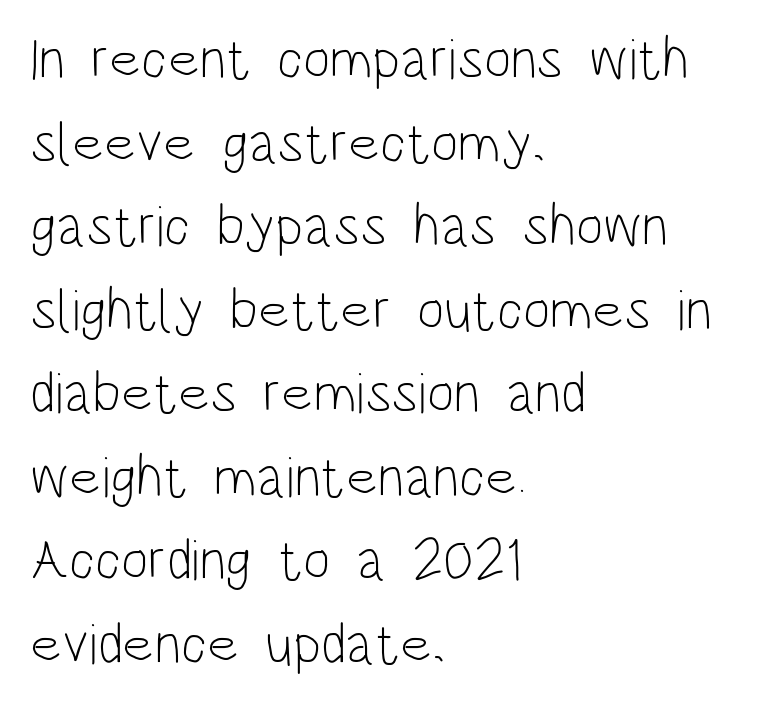
Q: Is the text bold? A: No.
Q: Is the text italic (slanted)? A: No, it is upright.
Q: Is the typeface a serif or a sans-serif typeface? A: Sans-serif.
Q: Is the text underlined? A: No.
Q: How is the paragraph aligned? A: Left-aligned.
Q: Is the spacing between letters normal or unusually wide? A: Normal.
Q: Is the spacing between lines tight, normal or loose? A: Normal.
Q: Width (condensed, normal, or wide)? A: Condensed.
Q: Stroke contrast? A: Low.
Q: x-height? A: Large.
Q: Monospaced? A: No.
